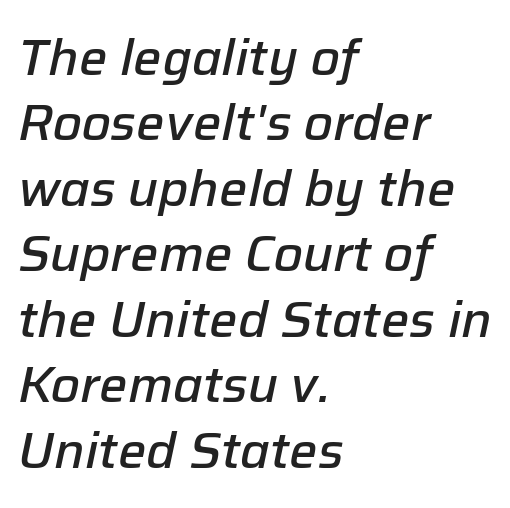
Q: Is the text bold? A: Semi-bold.
Q: Is the text italic (slanted)? A: Yes, it leans right by about 12 degrees.
Q: Is the text underlined? A: No.
Q: How is the paragraph aligned? A: Left-aligned.
Q: Is the spacing between letters normal or unusually wide? A: Normal.
Q: Is the spacing between lines tight, normal or loose? A: Normal.
Q: Width (condensed, normal, or wide)? A: Normal.
Q: Stroke contrast? A: Low.
Q: x-height? A: Medium.
Q: Monospaced? A: No.
